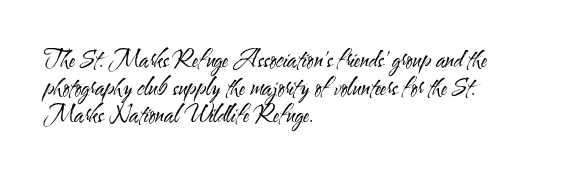
Q: Is the text bold? A: No.
Q: Is the text italic (slanted)? A: Yes.
Q: Is the text underlined? A: No.
Q: How is the paragraph aligned? A: Left-aligned.
Q: Is the spacing between letters normal or unusually wide? A: Normal.
